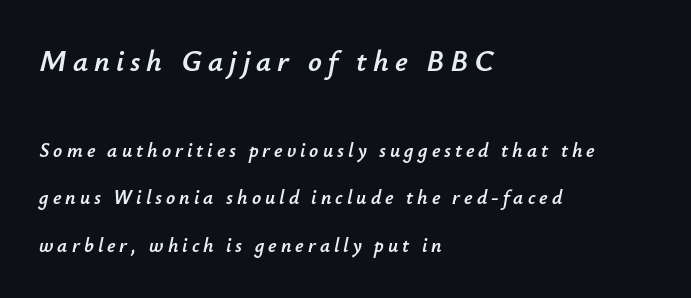
Q: Is the text italic (slanted)? A: Yes, it leans right by about 12 degrees.
Q: Is the text underlined? A: No.
Q: How is the paragraph aligned? A: Left-aligned.
Q: Is the spacing between letters normal or unusually wide? A: Unusually wide.
Q: Is the spacing between lines tight, normal or loose? A: Loose.
Q: Which block of text is set in a larger size, the first (top) or the second (bottom)? A: The first (top) one.
Q: Width (condensed, normal, or wide)? A: Normal.
Q: Stroke contrast? A: Low.
Q: x-height? A: Small.
Q: Monospaced? A: No.
